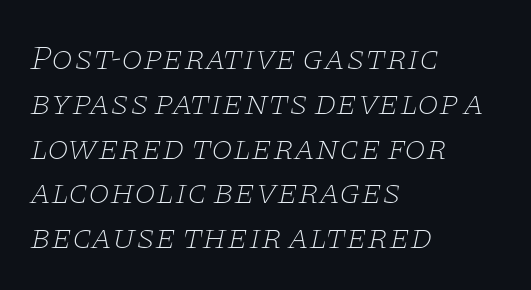
The image shows 35 px thin, wide serif type, italic (leaning right); set left-aligned, normal line spacing (1.28x), normal letter spacing, not underlined; low stroke contrast and a large x-height.
